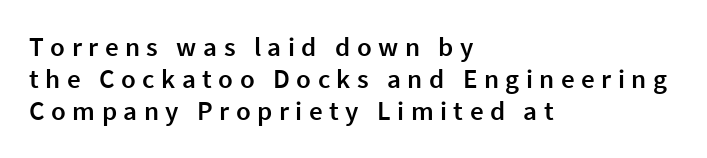
The image shows 27 px text type, upright; set left-aligned, line spacing 1.19x, unusually wide letter spacing (+0.24 em), not underlined.
